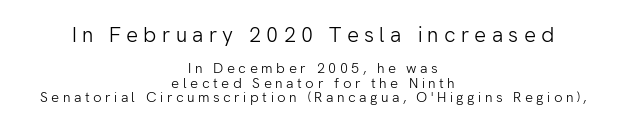
{"italic": "no", "bold": "no", "underline": "no", "align": "center", "line_spacing": "tight", "line_spacing_ratio": 1.03, "letter_spacing": "wide", "letter_spacing_em": 0.25, "larger_block": "first", "size_ratio": 1.5, "glyph_px": 21}
